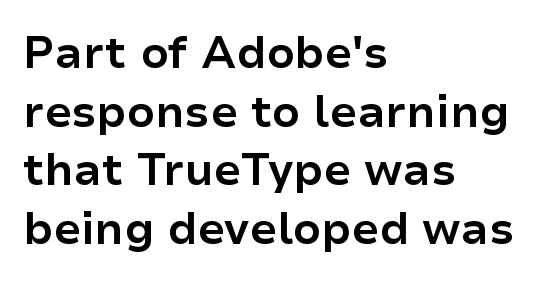
The face used here is a sans, in the tradition of grotesques and geometrics. In terms of leading, this rendering sits right in the middle. Nothing unusual about the tracking: characters are spaced as the font intends. The zone under the glyphs is completely vacant. Varying glyph widths throughout — classic text-font behaviour.
